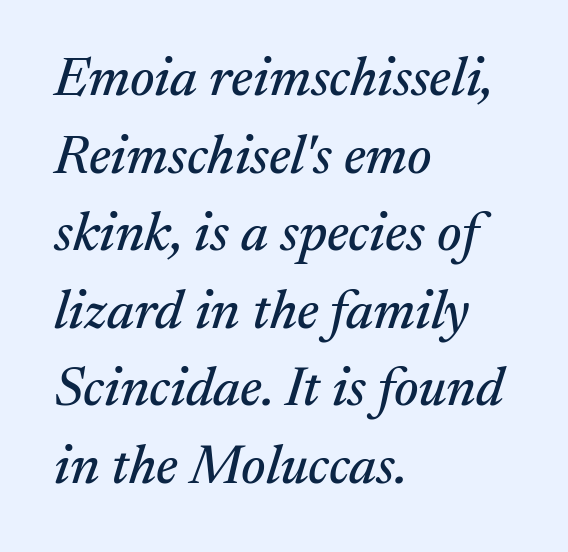
Q: Is the text italic (slanted)? A: Yes, it leans right by about 17 degrees.
Q: Is the typeface a serif or a sans-serif typeface? A: Serif.
Q: Is the text underlined? A: No.
Q: How is the paragraph aligned? A: Left-aligned.
Q: Is the spacing between letters normal or unusually wide? A: Normal.
Q: Is the spacing between lines tight, normal or loose? A: Normal.
Q: Width (condensed, normal, or wide)? A: Normal.
Q: Stroke contrast? A: Medium.
Q: x-height? A: Medium.
Q: Monospaced? A: No.
